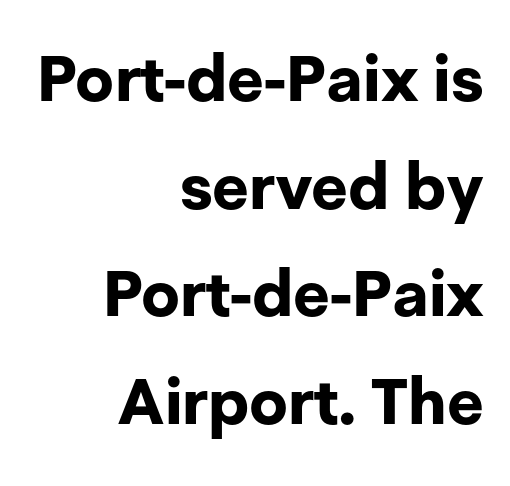
Q: Is the text bold? A: Yes.
Q: Is the text italic (slanted)? A: No, it is upright.
Q: Is the typeface a serif or a sans-serif typeface? A: Sans-serif.
Q: Is the text underlined? A: No.
Q: How is the paragraph aligned? A: Right-aligned.
Q: Is the spacing between letters normal or unusually wide? A: Normal.
Q: Is the spacing between lines tight, normal or loose? A: Normal.
Q: Width (condensed, normal, or wide)? A: Normal.
Q: Stroke contrast? A: Low.
Q: x-height? A: Medium.
Q: Monospaced? A: No.
